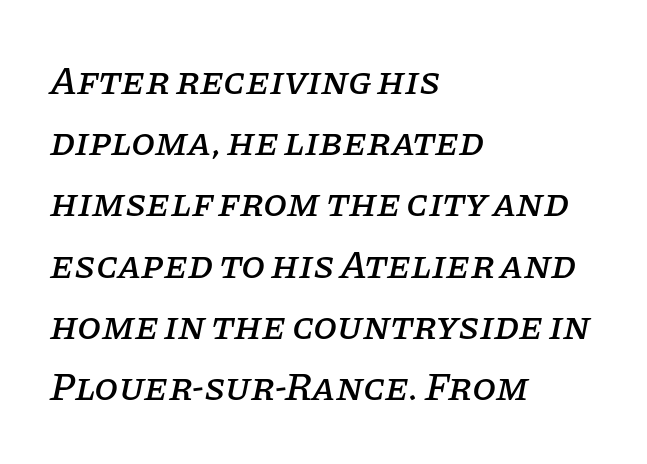
Q: Is the text italic (slanted)? A: Yes, it leans right by about 11 degrees.
Q: Is the typeface a serif or a sans-serif typeface? A: Serif.
Q: Is the text underlined? A: No.
Q: How is the paragraph aligned? A: Left-aligned.
Q: Is the spacing between letters normal or unusually wide? A: Normal.
Q: Is the spacing between lines tight, normal or loose? A: Normal.
Q: Width (condensed, normal, or wide)? A: Normal.
Q: Stroke contrast? A: Low.
Q: x-height? A: Large.
Q: Monospaced? A: No.
